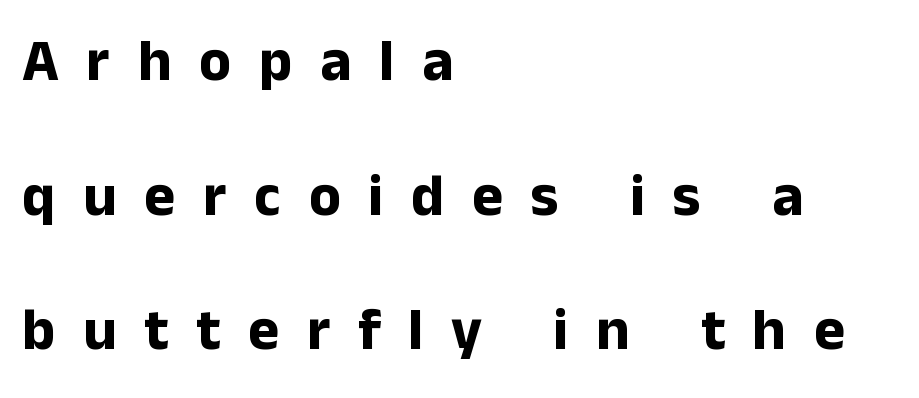
Letter spacing: wide. Whoever set this chose breathing room over compactness in the vertical rhythm. The letters advance in unequal steps, a hallmark of proportional type. Grotesque or geometric, the face here clearly has no serifs.
